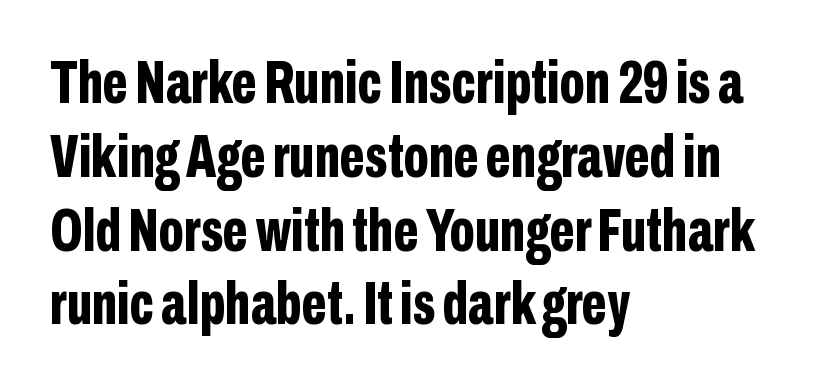
Q: Is the text bold? A: Yes.
Q: Is the text italic (slanted)? A: No, it is upright.
Q: Is the typeface a serif or a sans-serif typeface? A: Sans-serif.
Q: Is the text underlined? A: No.
Q: How is the paragraph aligned? A: Left-aligned.
Q: Is the spacing between letters normal or unusually wide? A: Normal.
Q: Width (condensed, normal, or wide)? A: Condensed.
Q: Stroke contrast? A: Low.
Q: x-height? A: Medium.
Q: Monospaced? A: No.
